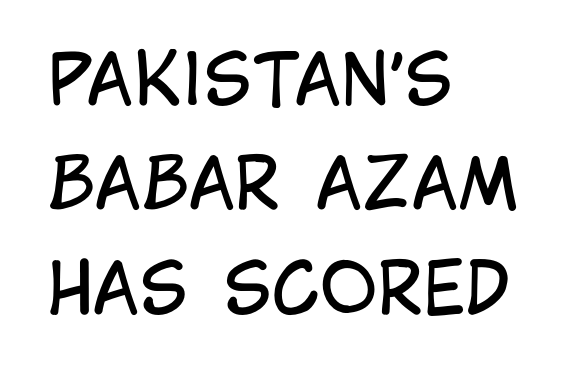
Q: Is the text bold? A: No.
Q: Is the text italic (slanted)? A: No, it is upright.
Q: Is the typeface a serif or a sans-serif typeface? A: Sans-serif.
Q: Is the text underlined? A: No.
Q: How is the paragraph aligned? A: Left-aligned.
Q: Is the spacing between letters normal or unusually wide? A: Normal.
Q: Is the spacing between lines tight, normal or loose? A: Normal.
Q: Width (condensed, normal, or wide)? A: Condensed.
Q: Stroke contrast? A: Low.
Q: x-height? A: Large.
Q: Monospaced? A: No.
